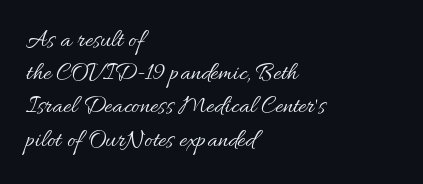
The image shows 25 px text type; set left-aligned, normal line spacing (1.33x), normal letter spacing, not underlined.
